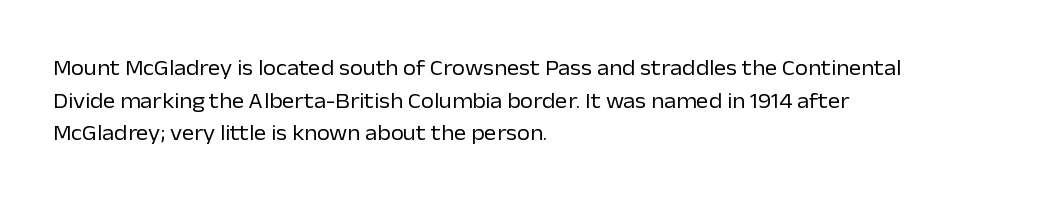
The image shows 21 px text type, upright; set left-aligned, normal line spacing (1.55x), normal letter spacing, not underlined.
